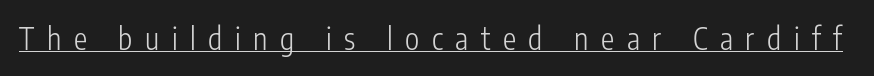
Q: Is the text bold? A: No.
Q: Is the text italic (slanted)? A: No, it is upright.
Q: Is the typeface a serif or a sans-serif typeface? A: Sans-serif.
Q: Is the text underlined? A: Yes.
Q: Is the spacing between letters normal or unusually wide? A: Unusually wide.
Q: Width (condensed, normal, or wide)? A: Condensed.
Q: Stroke contrast? A: Low.
Q: x-height? A: Medium.
Q: Monospaced? A: No.
